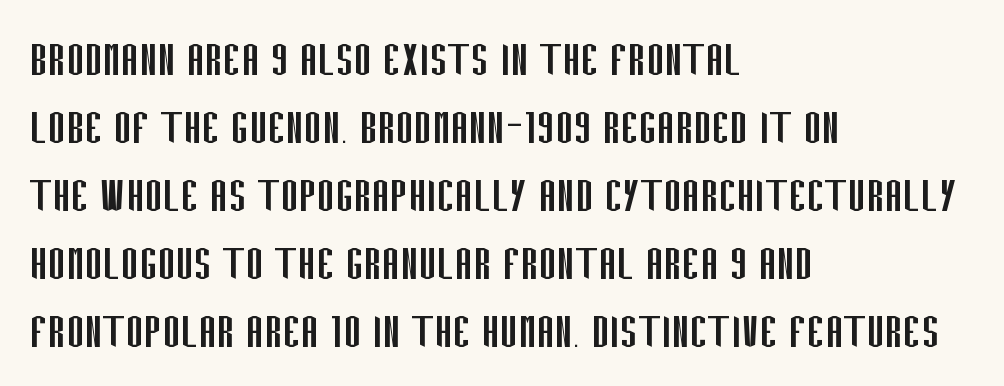
{"serif": "no", "italic": "no", "bold": "no", "weight": "regular", "width": "condensed", "stroke_contrast": "low", "x_height": "large", "monospaced": "no", "underline": "no", "align": "left", "line_spacing": "normal", "line_spacing_ratio": 1.26, "letter_spacing": "normal", "letter_spacing_em": 0.0, "glyph_px": 54}
